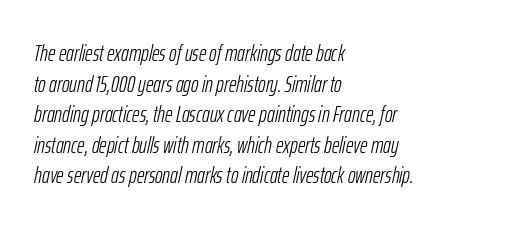
{"italic": "yes", "lean": "right", "slant_degrees": 12, "bold": "no", "underline": "no", "align": "left", "line_spacing": "normal", "line_spacing_ratio": 1.33, "letter_spacing": "normal", "letter_spacing_em": 0.0, "glyph_px": 23}
